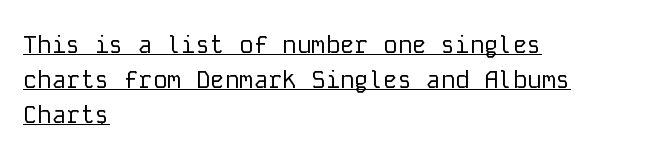
The image shows 24 px text type, upright; set left-aligned, normal line spacing (1.46x), normal letter spacing, underlined.
